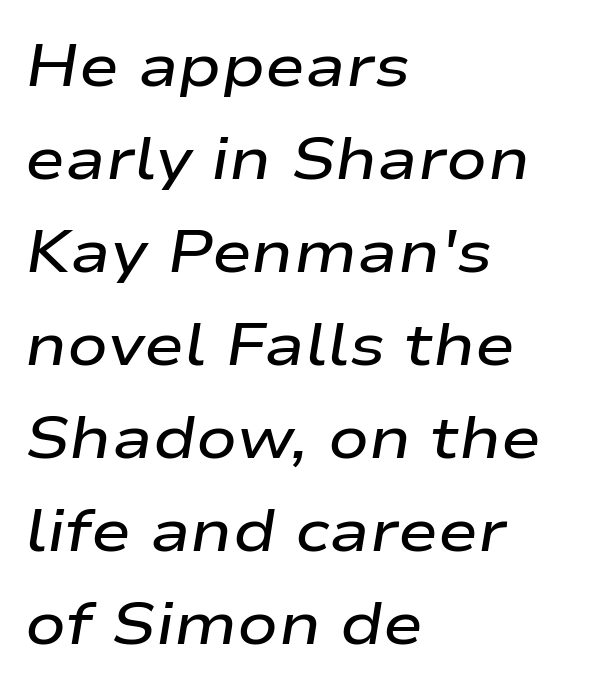
{"italic": "yes", "lean": "right", "slant_degrees": 9, "bold": "semi", "weight": "semibold", "width": "wide", "stroke_contrast": "low", "x_height": "medium", "monospaced": "no", "underline": "no", "align": "left", "line_spacing": "normal", "line_spacing_ratio": 1.55, "letter_spacing": "normal", "letter_spacing_em": 0.0, "glyph_px": 60}
